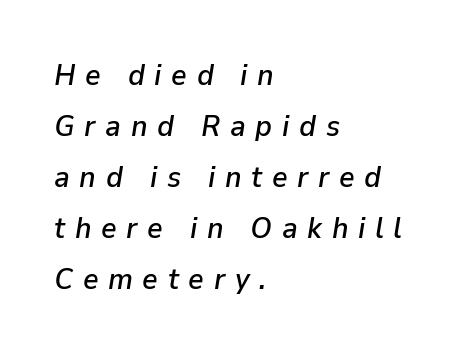
{"italic": "yes", "lean": "right", "slant_degrees": 9, "width": "normal", "stroke_contrast": "low", "x_height": "medium", "monospaced": "no", "underline": "no", "align": "left", "line_spacing": "normal", "line_spacing_ratio": 1.7, "letter_spacing": "wide", "letter_spacing_em": 0.32, "glyph_px": 30}
